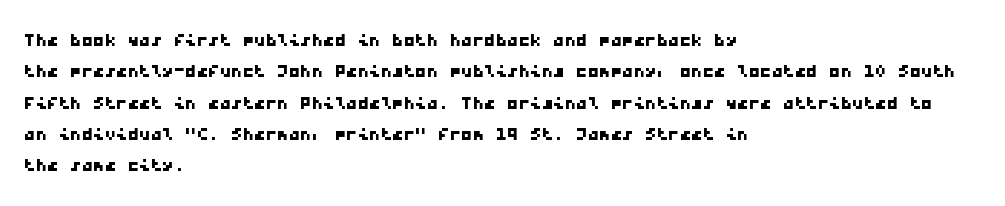
Students, note that the glyphs here touch the page at normal intervals. Rule under the text: the space is simply empty. Summary of vertical rhythm: regular, with standard interline spacing. Horizontally, the lines are justified to the leading edge only.
